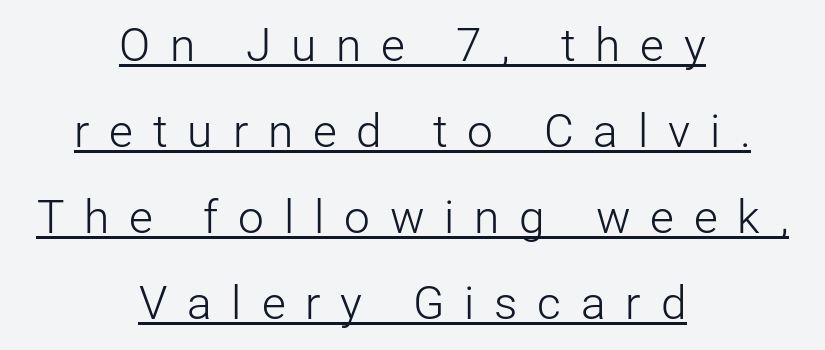
The image shows 46 px light sans-serif type, upright; set centered, line spacing 1.87x, unusually wide letter spacing (+0.43 em), underlined; low stroke contrast and a medium x-height.
